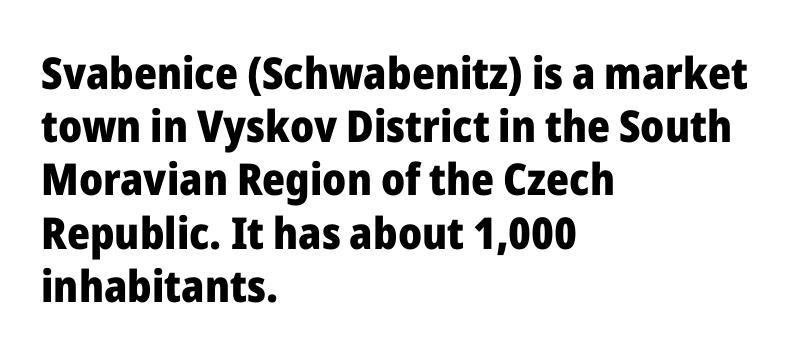
The image shows 44 px heavy sans-serif type, upright; set left-aligned, line spacing 1.21x, normal letter spacing, not underlined; low stroke contrast and a medium x-height.
